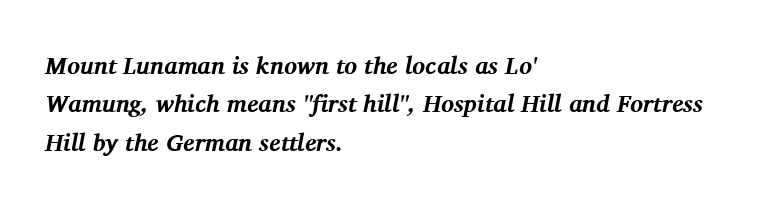
The image shows 24 px bold type, italic (leaning right); set left-aligned, normal line spacing (1.6x), normal letter spacing, not underlined.
